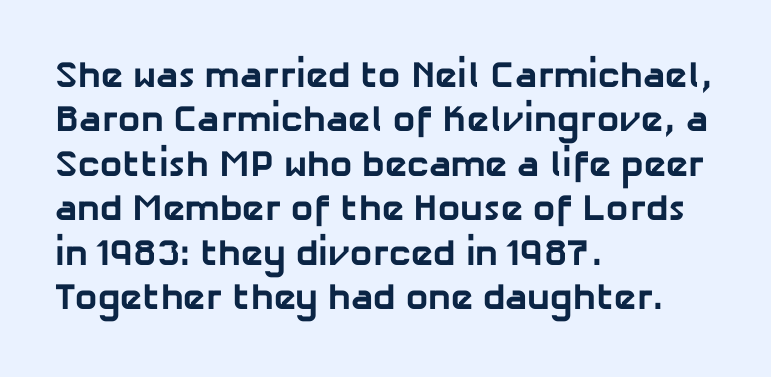
Q: Is the text bold? A: Yes.
Q: Is the typeface a serif or a sans-serif typeface? A: Sans-serif.
Q: Is the text underlined? A: No.
Q: How is the paragraph aligned? A: Left-aligned.
Q: Is the spacing between letters normal or unusually wide? A: Normal.
Q: Width (condensed, normal, or wide)? A: Normal.
Q: Stroke contrast? A: Low.
Q: x-height? A: Medium.
Q: Monospaced? A: No.
